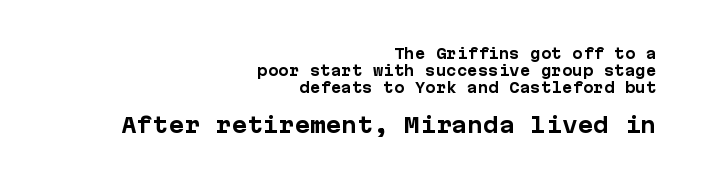
Does the lettering tilt? It doesn't — this is upright. The designer gave the closing block more size than the opening block. Every row of glyphs terminates at an identical x-position on the right. Honestly, the letter spacing is just normal — you wouldn't notice it. Students, this is bold: see how much ink each stroke carries. Any mark beneath the type? The region is blank.
